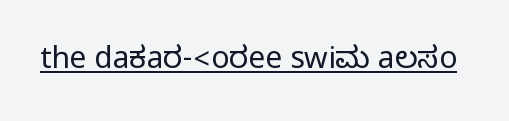
This rendering features underlined lettering. Character widths vary here, with narrow letters taking less room than wide ones. The text was rendered using a sans face with plain stroke endings. Tracking here is standard; glyphs follow each other at the usual distance. This is the regular roman posture of the typeface.
